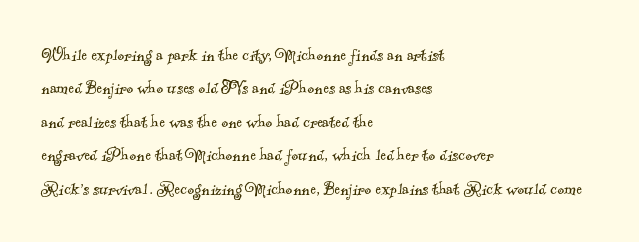
{"bold": "no", "underline": "no", "align": "left", "line_spacing": "normal", "line_spacing_ratio": 1.59, "letter_spacing": "normal", "letter_spacing_em": 0.0, "glyph_px": 21}
